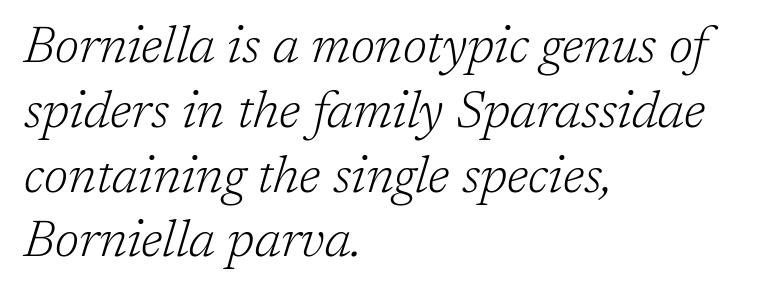
On a weight scale, this lands at 450 or below. The words here are not underlined. The rendering shows small feet on the letterforms — a serif design. Slant detected: the letters are inclined. The paragraph shown leans on its left margin. Students, observe: this is what conventionally led text looks like.
